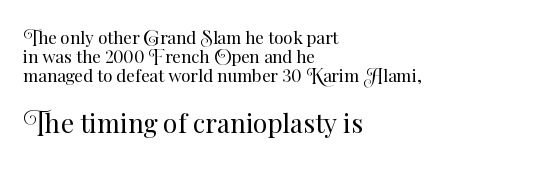
Q: Is the text bold? A: No.
Q: Is the text italic (slanted)? A: No, it is upright.
Q: Is the text underlined? A: No.
Q: How is the paragraph aligned? A: Left-aligned.
Q: Is the spacing between letters normal or unusually wide? A: Normal.
Q: Is the spacing between lines tight, normal or loose? A: Tight.
Q: Which block of text is set in a larger size, the first (top) or the second (bottom)? A: The second (bottom) one.
